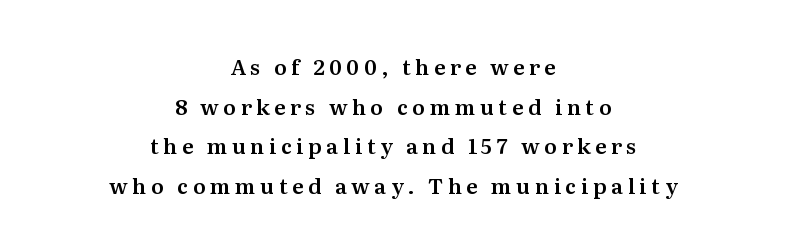
The image shows 21 px text type, upright; set centered, line spacing 1.89x, unusually wide letter spacing (+0.22 em), not underlined.
